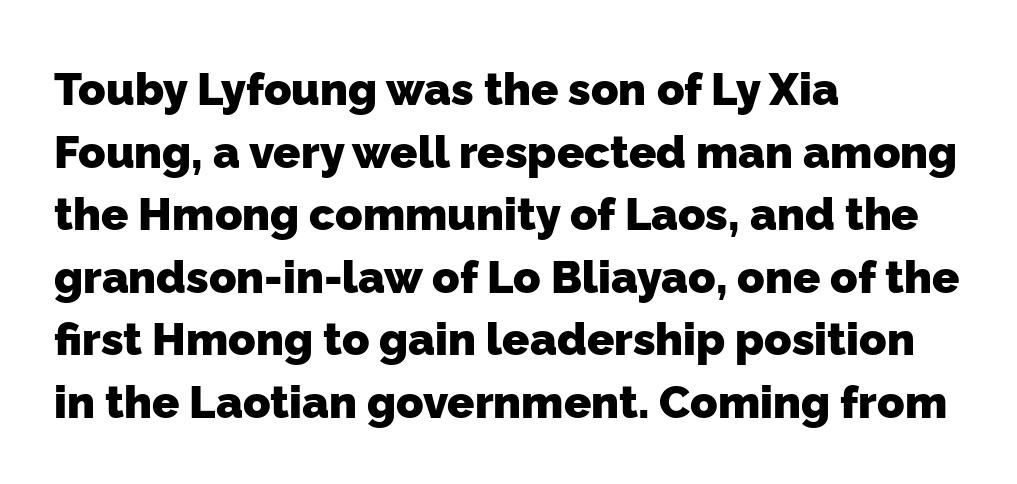
Varying glyph widths throughout — classic text-font behaviour. The lines sit at an ordinary, default distance from one another. Unmarked baselines from the first word to the last. Does the copy run flush right? No — it runs flush left. Letter spacing: default.
